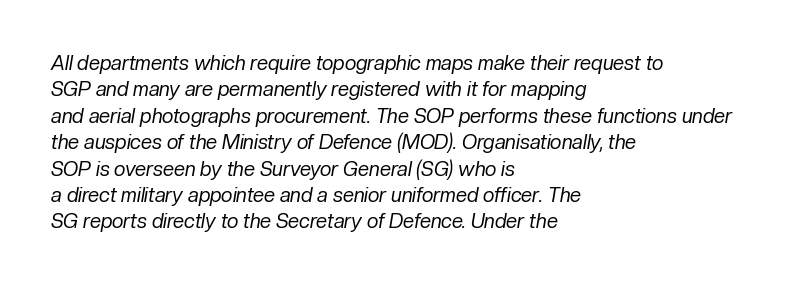
The image shows 20 px text type, italic (leaning right); set left-aligned, normal line spacing (1.32x), normal letter spacing, not underlined.
